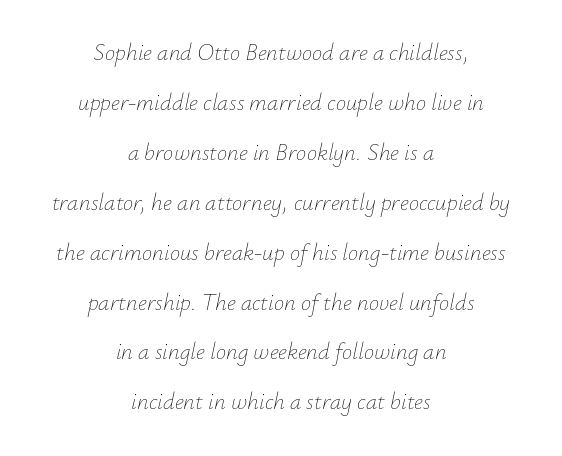
Here the glyphs are tracked normally, forming tight word shapes. Does the copy run flush right? No — it is centered line by line. The face looks like a standard text weight, possibly lighter. Quick note: interline space is abundant. The glyphs are unaccompanied by any horizontal stroke below them. You can tell it's italic because the verticals aren't actually vertical.
